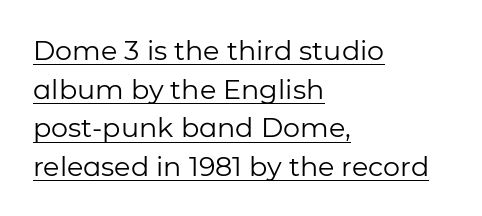
Letters have the restrained weight of plain body copy at most. What stands out about the letter spacing? Nothing — it is the standard amount. This block has exactly the height ordinary leading produces. Alignment: flush left.
